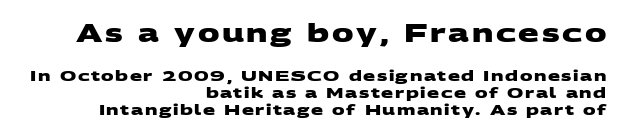
The image shows 24 px bold type; set right-aligned, line spacing 1.23x, not underlined; the first (top) block is 1.71x larger.
